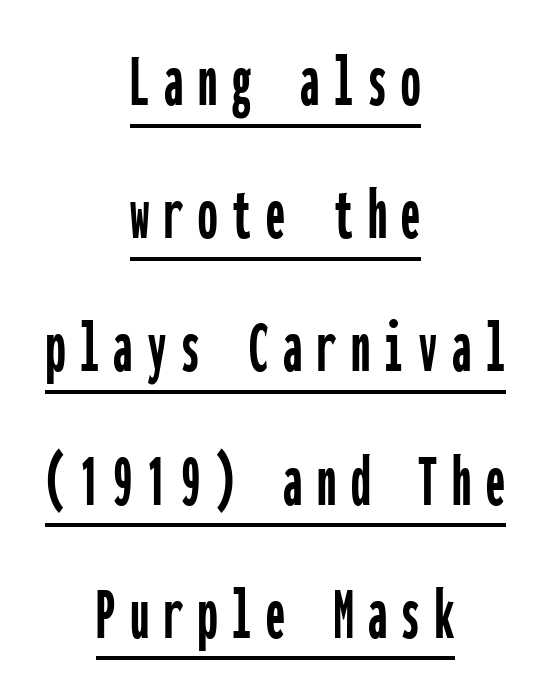
The image shows 77 px condensed sans-serif type, upright, monospaced; set centered, line spacing 1.73x, underlined; low stroke contrast and a medium x-height.
